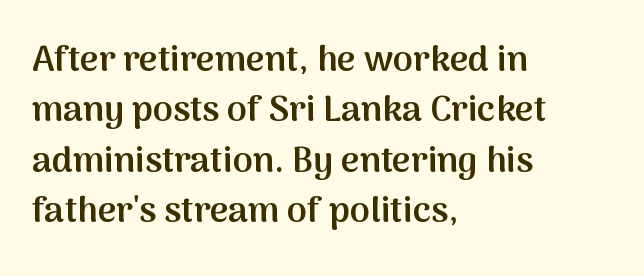
Every character sits straight up, as roman type does. The setting favours the left margin, as ordinary paragraphs usually do. Between one letter and the next there's only the usual sliver of space. Leading matches the norm, producing a regular column. Regarding serifs, this sample does without them. Look at the stroke-to-counter ratio: somewhat heavy, a semibold.
